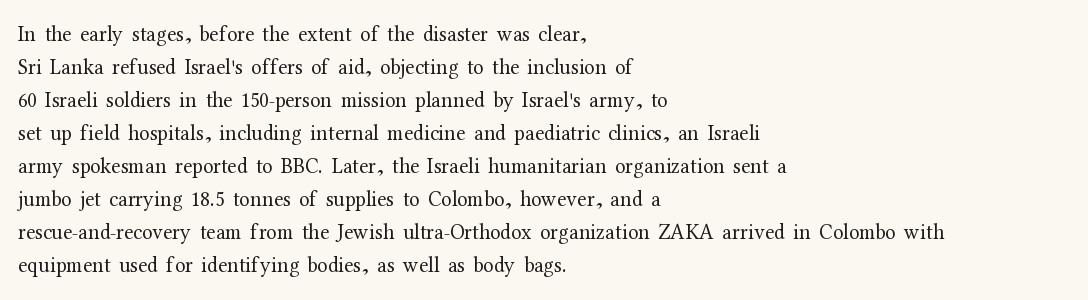
Q: Is the text bold? A: No.
Q: Is the text italic (slanted)? A: No, it is upright.
Q: Is the text underlined? A: No.
Q: How is the paragraph aligned? A: Left-aligned.
Q: Is the spacing between letters normal or unusually wide? A: Normal.
Q: Is the spacing between lines tight, normal or loose? A: Normal.
